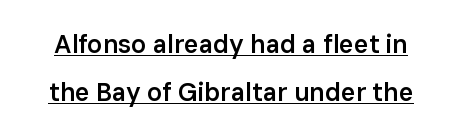
Spacing between characters is what you'd get straight out of the box. Its strokes are somewhat broadened, the hallmark of semibold type. This rendering features underlined lettering. Posture: vertical.
